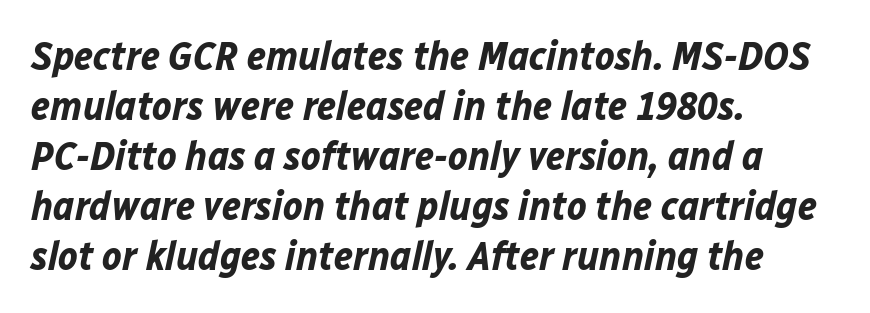
Stroke thickness is high; the sample reads as a true bold. The paragraph has a hard left edge and a soft right edge. Is this a fixed-width face? No — the glyphs have proportional, varying widths. The font's italic variant was chosen for this text.
